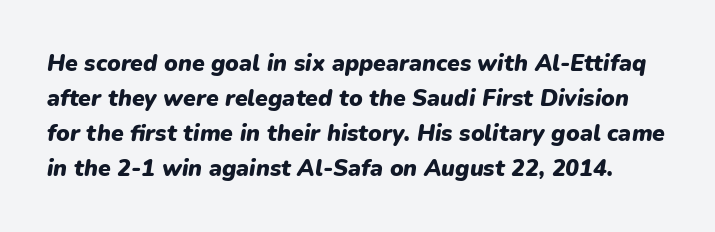
{"italic": "yes", "lean": "right", "slant_degrees": 9, "bold": "yes", "underline": "no", "line_spacing": "normal", "line_spacing_ratio": 1.52, "letter_spacing": "normal", "letter_spacing_em": 0.0, "glyph_px": 23}
